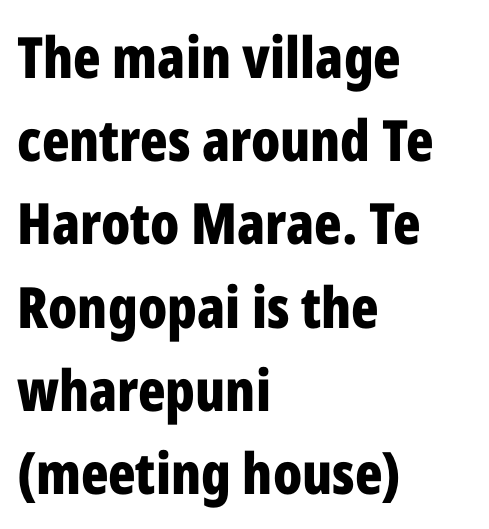
{"serif": "no", "italic": "no", "bold": "yes", "weight": "bold", "width": "condensed", "stroke_contrast": "low", "x_height": "medium", "monospaced": "no", "underline": "no", "align": "left", "line_spacing": "normal", "line_spacing_ratio": 1.46, "letter_spacing": "normal", "letter_spacing_em": 0.0, "glyph_px": 57}
